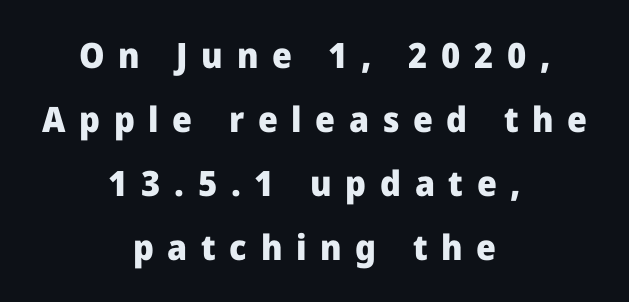
Any mark beneath the type? The region is blank. Posture: upright roman. Weight: bold. A typesetter would label this face a sans.
